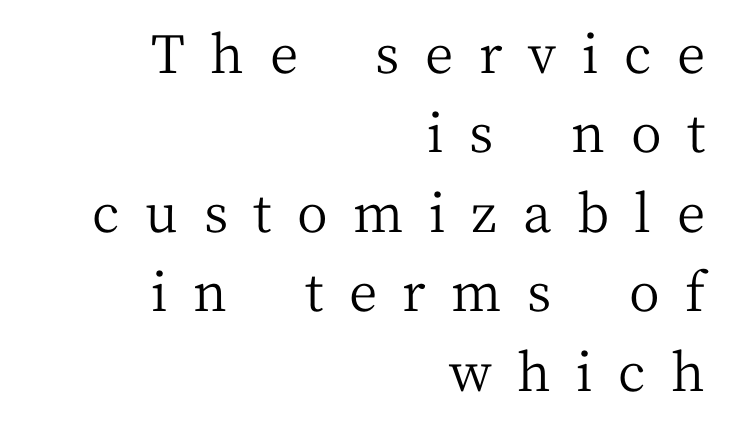
The image shows 53 px regular-weight serif type, upright; set right-aligned, normal line spacing (1.5x), unusually wide letter spacing (+0.48 em), not underlined; medium stroke contrast and a medium x-height.
